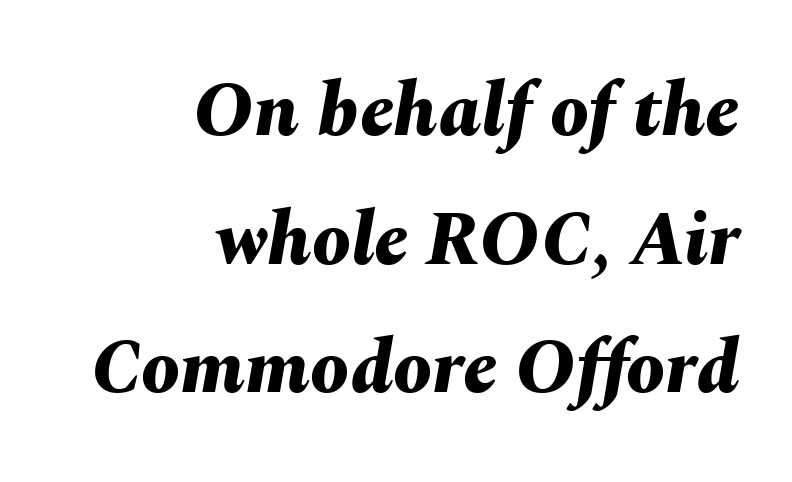
The glyphs look as if they've been sheared to an angle. Default kerning and tracking; the words read as compact shapes. Right-aligned paragraph, ragged on the left. If you measured baseline to baseline, you'd find a middling distance.
